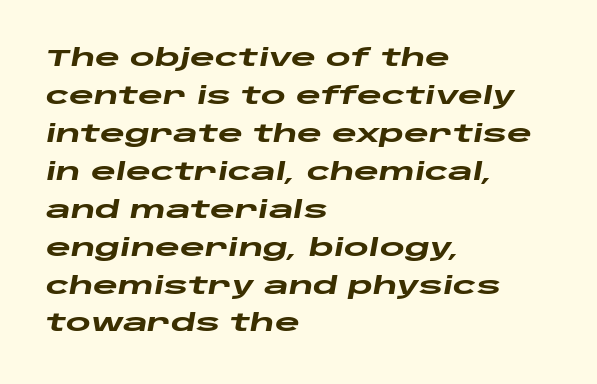
The image shows 24 px bold type, italic (leaning right); set left-aligned, normal line spacing (1.58x), normal letter spacing, not underlined.
